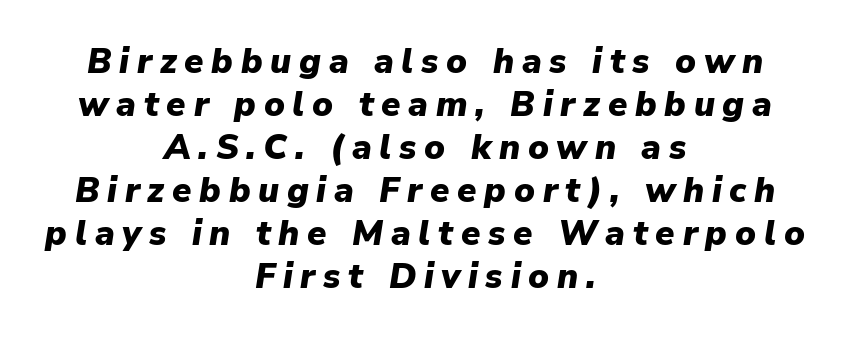
Here the glyphs are tracked loosely, breaking word shapes into spaced letters. These lines were composed using italics. This rendering uses center alignment, leaving both contours irregular but symmetric. Caption: bold face, heavy strokes. Type without underlining.
